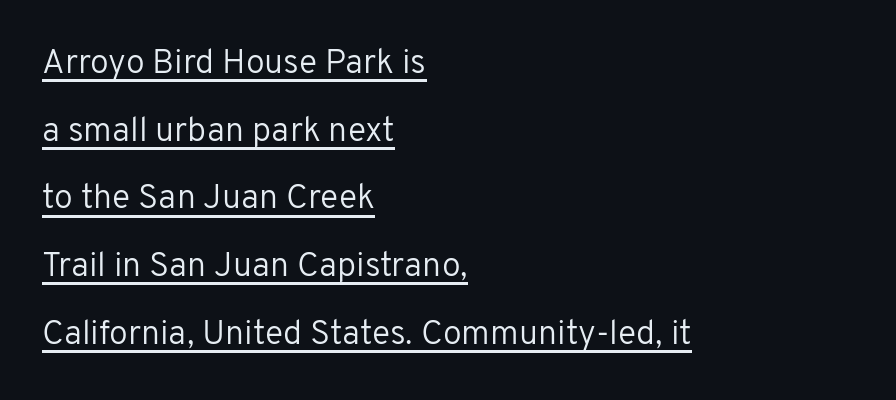
Regarding leading, the lines here are spaced well apart. The font sits on the lighter half of the weight spectrum, regular included. The rendering uses natural spacing where letterforms have individual widths. The text block is weighted toward the left margin, trailing off unevenly rightward.
